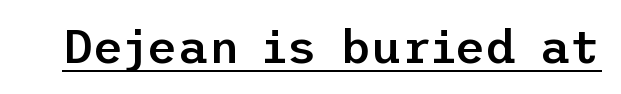
Q: Is the text bold? A: Semi-bold.
Q: Is the text italic (slanted)? A: No, it is upright.
Q: Is the typeface a serif or a sans-serif typeface? A: Sans-serif.
Q: Is the text underlined? A: Yes.
Q: Is the spacing between letters normal or unusually wide? A: Normal.
Q: Width (condensed, normal, or wide)? A: Normal.
Q: Stroke contrast? A: Low.
Q: x-height? A: Medium.
